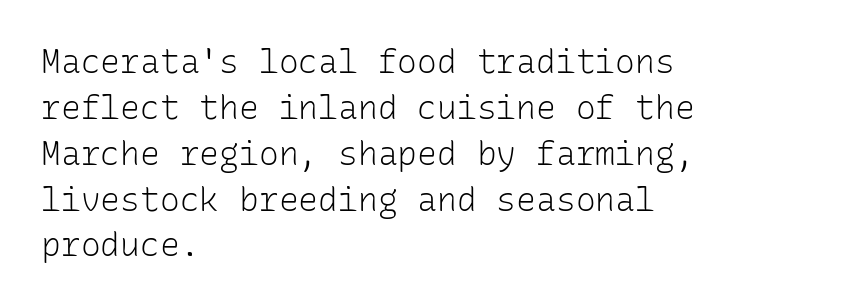
{"serif": "no", "italic": "no", "bold": "no", "weight": "light", "width": "normal", "stroke_contrast": "low", "x_height": "medium", "monospaced": "yes", "underline": "no", "align": "left", "line_spacing": "normal", "line_spacing_ratio": 1.39, "letter_spacing": "normal", "letter_spacing_em": 0.0, "glyph_px": 33}
